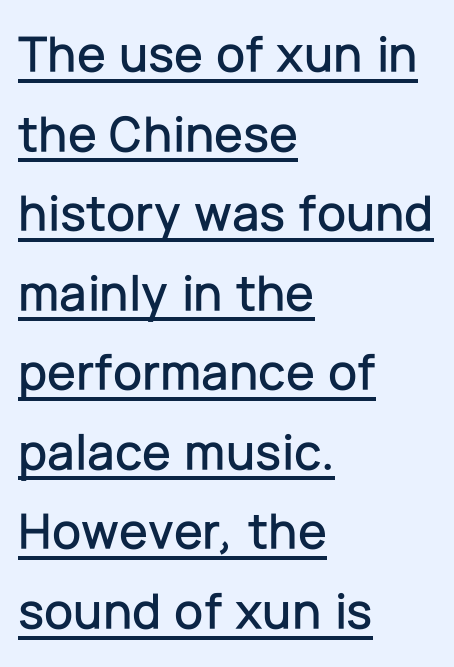
{"serif": "no", "italic": "no", "width": "normal", "stroke_contrast": "low", "x_height": "medium", "monospaced": "no", "underline": "yes", "align": "left", "line_spacing": "normal", "line_spacing_ratio": 1.53, "letter_spacing": "normal", "letter_spacing_em": 0.0, "glyph_px": 52}
